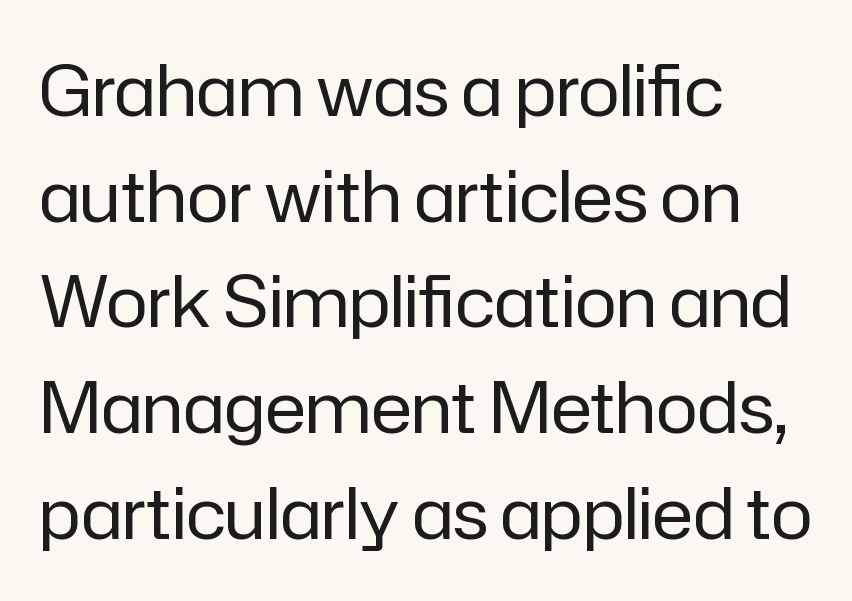
The ragged edge is on the right, which tells us the setting is flush left. Classification — sans serif. Words appear dense and cohesive because spacing is normal. The block of text has a typical density, with ordinary space between rows. Stems here are at most as thick as an everyday book face. Anything drawn beneath the words? Only blank space.
